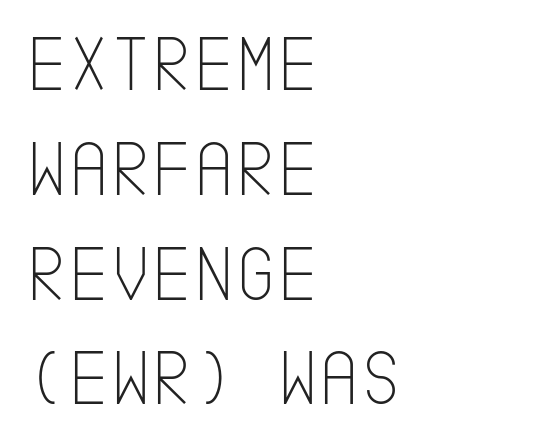
The typeface has the unassuming heft of standard copy or less. No feet cap the strokes, marking this as sans-serif type. The line-height multiplier appears to be the usual default. Bare-footed words on every line. It's the straight-up-and-down kind of type. Students, note that the glyphs here touch the page at normal intervals.
